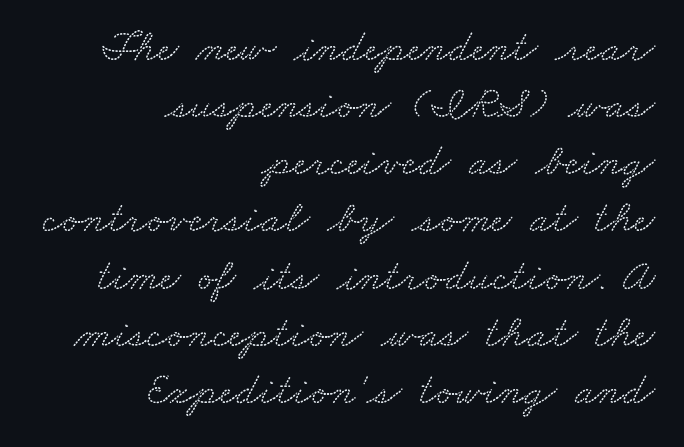
The image shows 45 px wide type; set right-aligned, normal line spacing (1.27x), normal letter spacing, not underlined; low stroke contrast and a small x-height.
